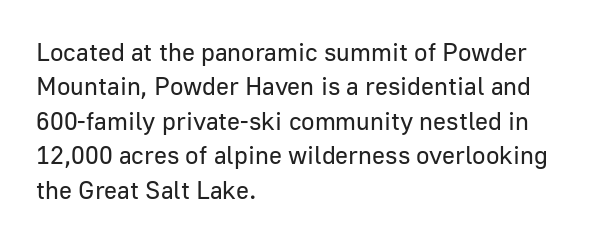
Spacing between characters is what you'd get straight out of the box. The passage shown is not underscored anywhere. The lines in this sample share a left origin and differ only in where they stop. The lines sit at an ordinary, default distance from one another. Is the type heavy? It reads as light-to-regular instead.
